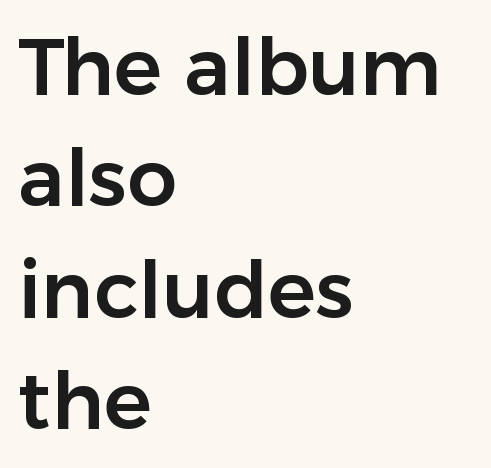
The image shows 79 px sans-serif type, upright; set left-aligned, normal line spacing (1.41x), normal letter spacing, not underlined; low stroke contrast and a medium x-height.
